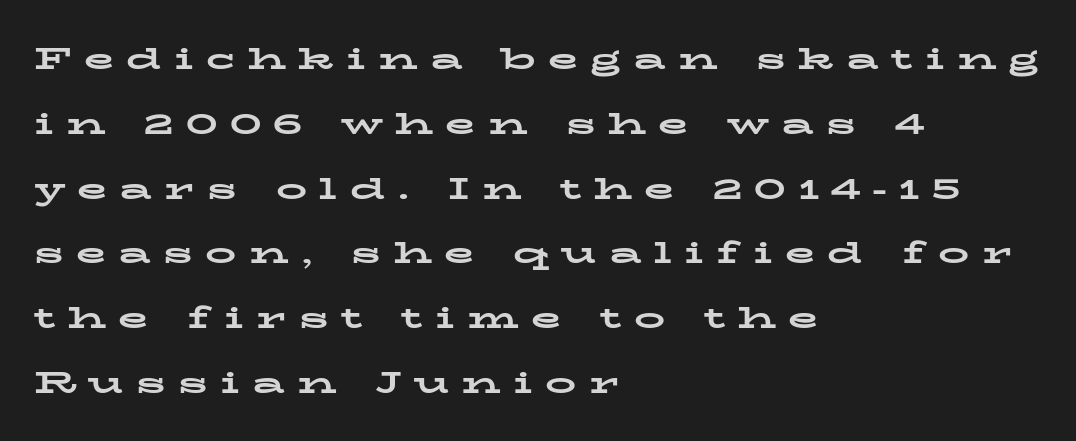
The image shows 31 px bold, wide serif type, upright; set left-aligned, loose line spacing (2.09x), unusually wide letter spacing (+0.4 em), not underlined; low stroke contrast and a medium x-height.
